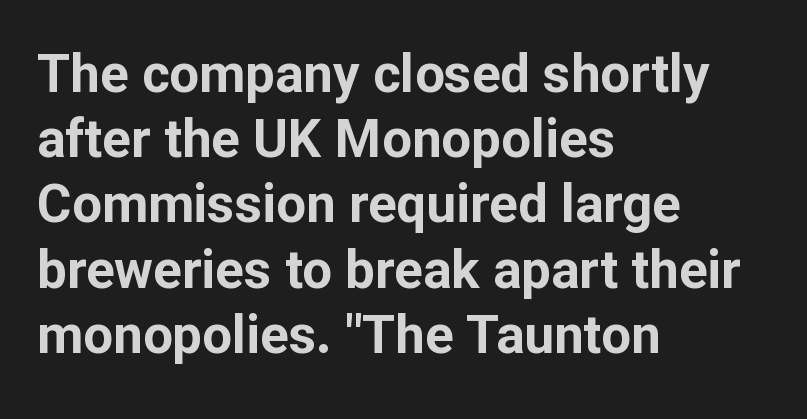
This is roman type, the default non-slanted kind. You can tell from the bare stems that sans-serif type was used. Short and long lines alike share a common starting point at left. Here the glyphs are tracked normally, forming tight word shapes.
